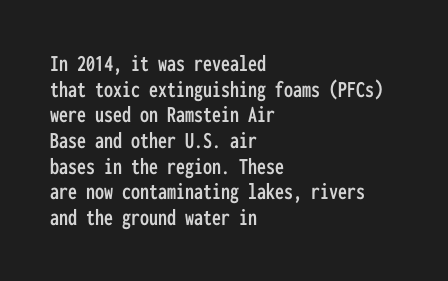
Q: Is the text italic (slanted)? A: No, it is upright.
Q: Is the text underlined? A: No.
Q: How is the paragraph aligned? A: Left-aligned.
Q: Is the spacing between letters normal or unusually wide? A: Normal.
Q: Is the spacing between lines tight, normal or loose? A: Tight.
